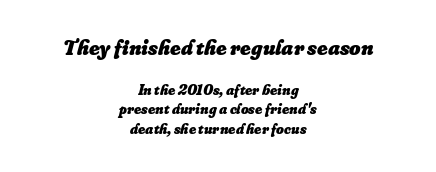
Q: Is the text bold? A: Yes.
Q: Is the text italic (slanted)? A: Yes, it leans right by about 16 degrees.
Q: Is the text underlined? A: No.
Q: How is the paragraph aligned? A: Centered.
Q: Is the spacing between letters normal or unusually wide? A: Normal.
Q: Is the spacing between lines tight, normal or loose? A: Normal.
Q: Which block of text is set in a larger size, the first (top) or the second (bottom)? A: The first (top) one.
